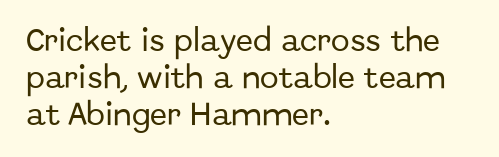
The image shows 25 px text type, upright; set left-aligned, normal line spacing (1.49x), normal letter spacing, not underlined.
